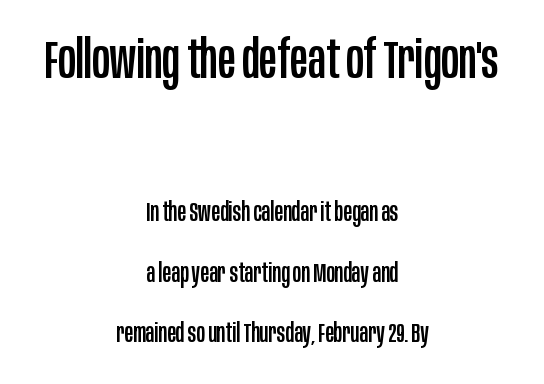
{"serif": "no", "italic": "no", "width": "condensed", "stroke_contrast": "low", "x_height": "large", "monospaced": "no", "underline": "no", "align": "center", "line_spacing": "loose", "line_spacing_ratio": 2.32, "letter_spacing": "normal", "letter_spacing_em": 0.0, "larger_block": "first", "size_ratio": 2.04, "glyph_px": 53}
